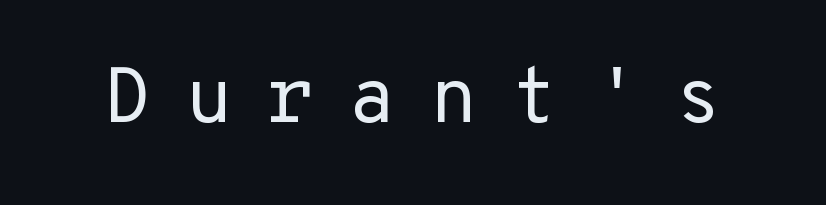
The image shows 78 px regular-weight sans-serif type, upright; set unusually wide letter spacing (+0.43 em), not underlined; low stroke contrast and a medium x-height.
